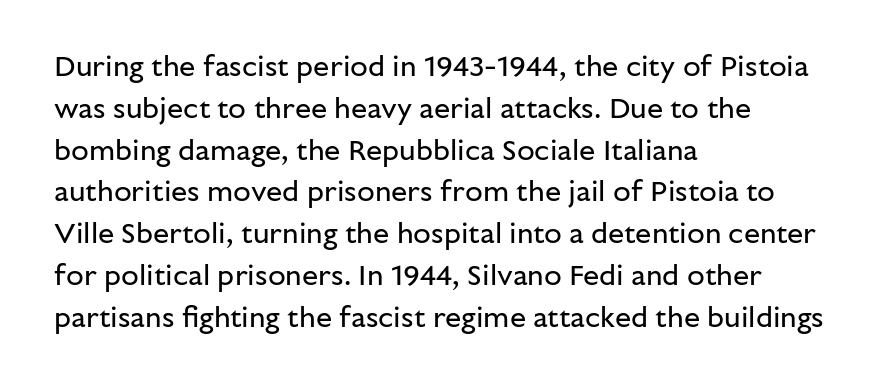
{"serif": "no", "italic": "no", "bold": "no", "weight": "regular", "width": "normal", "stroke_contrast": "low", "x_height": "medium", "monospaced": "no", "underline": "no", "align": "left", "line_spacing": "normal", "line_spacing_ratio": 1.44, "letter_spacing": "normal", "letter_spacing_em": 0.0, "glyph_px": 29}
